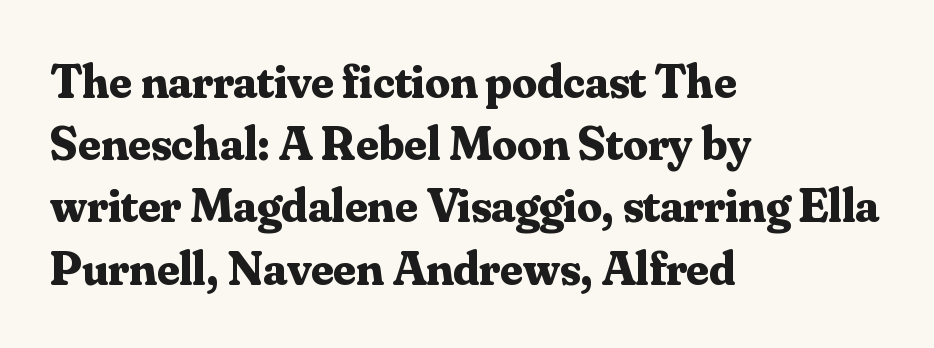
The image shows 49 px bold serif type, upright; set left-aligned, normal line spacing (1.27x), normal letter spacing, not underlined; medium stroke contrast and a small x-height.
